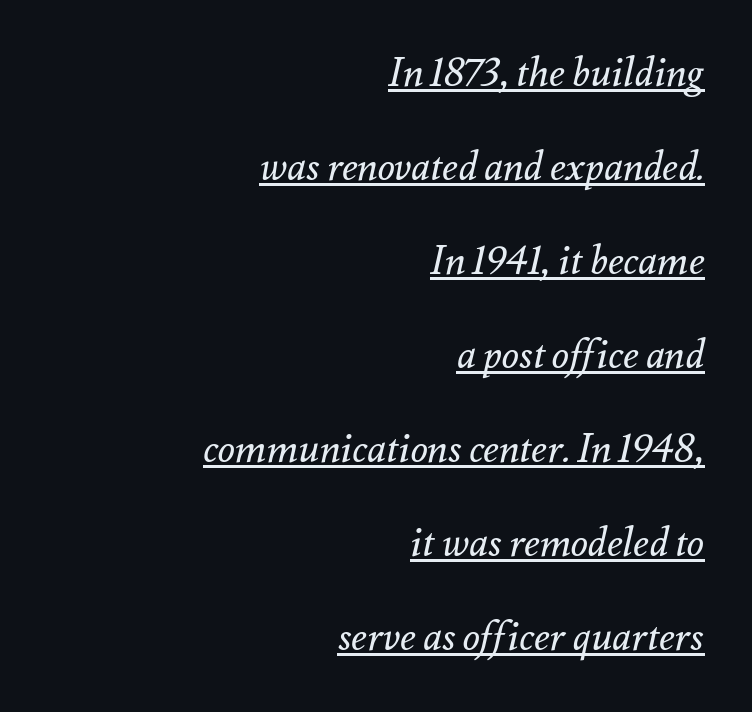
Q: Is the text bold? A: No.
Q: Is the text italic (slanted)? A: Yes, it leans right by about 12 degrees.
Q: Is the text underlined? A: Yes.
Q: How is the paragraph aligned? A: Right-aligned.
Q: Is the spacing between letters normal or unusually wide? A: Normal.
Q: Is the spacing between lines tight, normal or loose? A: Loose.
Q: Width (condensed, normal, or wide)? A: Normal.
Q: Stroke contrast? A: Medium.
Q: x-height? A: Small.
Q: Monospaced? A: No.
